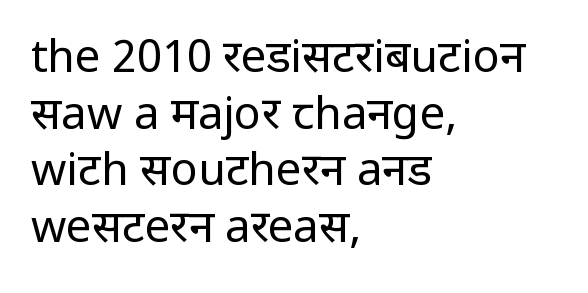
The image shows 45 px regular-weight sans-serif type, upright; set left-aligned, normal line spacing (1.26x), normal letter spacing, not underlined; low stroke contrast and a medium x-height.
